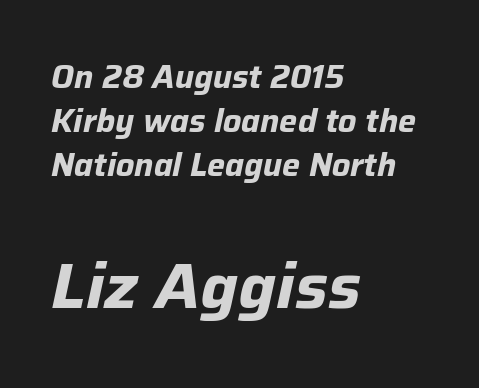
Looks like regular typesetting: each glyph gets only the width it needs. Each glyph is drawn with heavy, bold strokes. Here the second block reads like a headline and the first like body copy. The space between consecutive lines is moderate.
